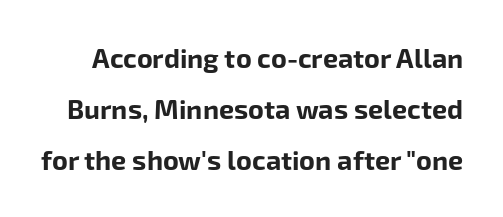
It's the straight-up-and-down kind of type. There is no visible air inserted between adjacent glyphs. I'd describe the lettering as bold — thick and assertive. A bare baseline throughout the passage.
